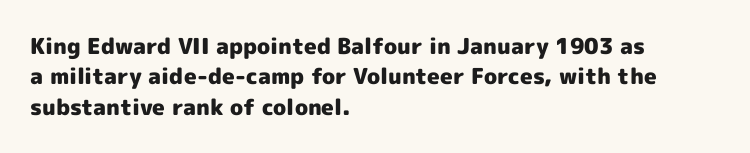
The paragraph shown leans on its left margin. The glyphs have the mass of a bold cut. How are the letters spaced? Ordinarily, with no added tracking. This sample uses an upright cut, with every glyph sitting square on the baseline.
